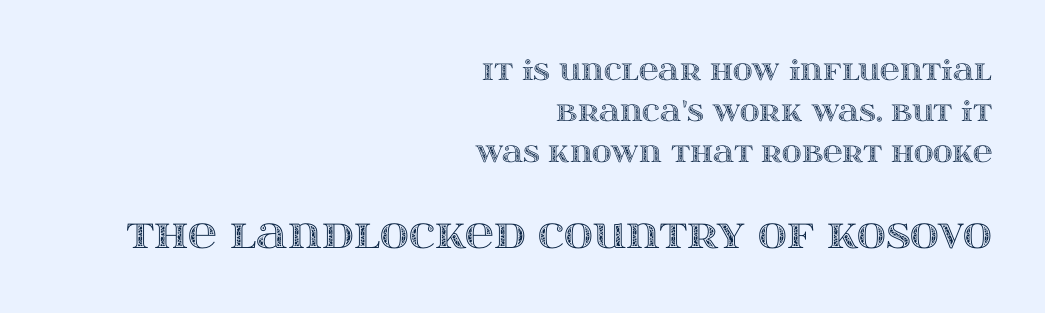
{"italic": "no", "width": "wide", "x_height": "large", "monospaced": "no", "underline": "no", "align": "right", "line_spacing": "normal", "line_spacing_ratio": 1.52, "letter_spacing": "normal", "letter_spacing_em": 0.0, "larger_block": "second", "size_ratio": 1.48, "glyph_px": 40}
